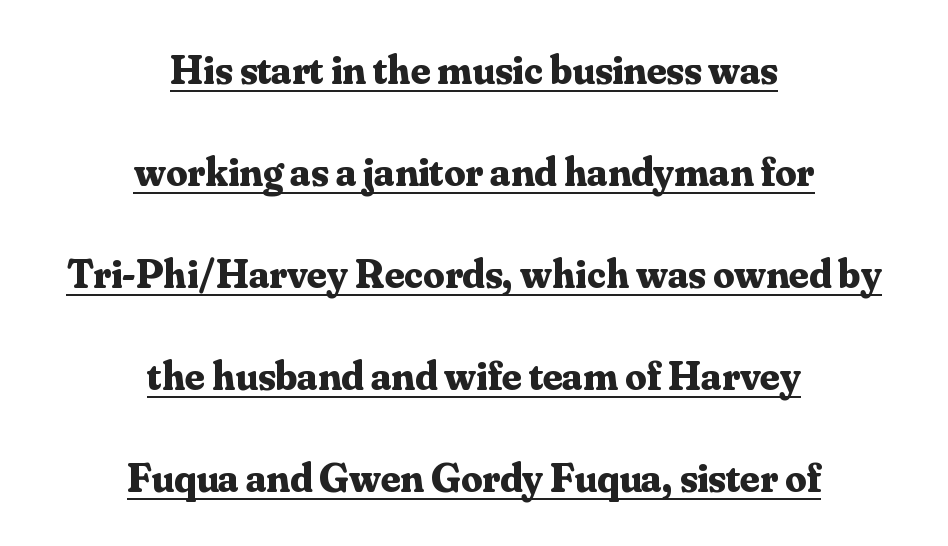
The image shows 42 px bold serif type, upright; set centered, loose line spacing (2.43x), normal letter spacing, underlined; medium stroke contrast and a small x-height.
